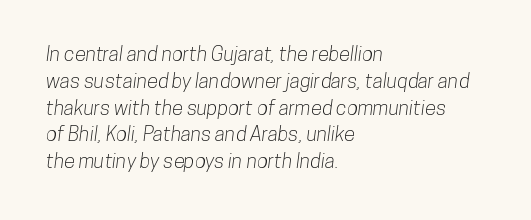
{"underline": "no", "align": "left", "line_spacing": "normal", "line_spacing_ratio": 1.34, "letter_spacing": "normal", "letter_spacing_em": 0.0, "glyph_px": 20}
